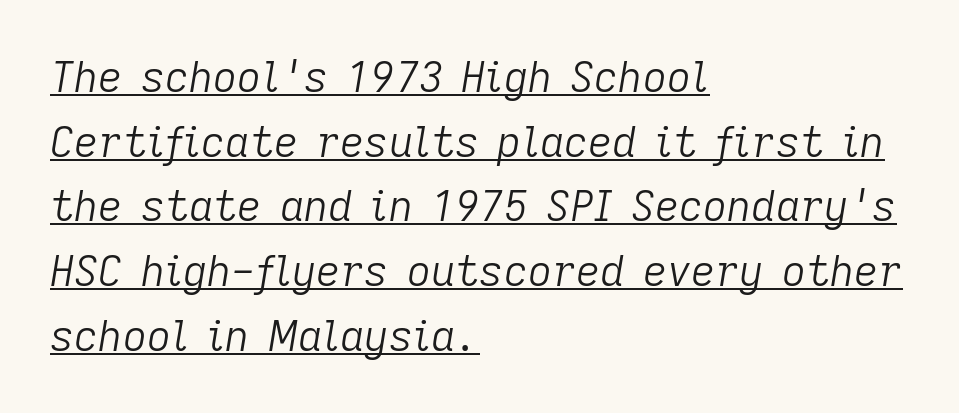
The image shows 42 px light type, italic (leaning right); set left-aligned, normal line spacing (1.54x), normal letter spacing, underlined; low stroke contrast and a medium x-height.
